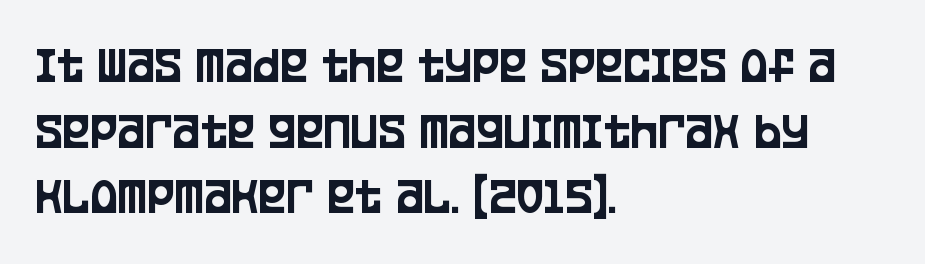
The image shows 52 px condensed sans-serif type, upright; set left-aligned, normal line spacing (1.26x), normal letter spacing, not underlined; low stroke contrast and a large x-height.
